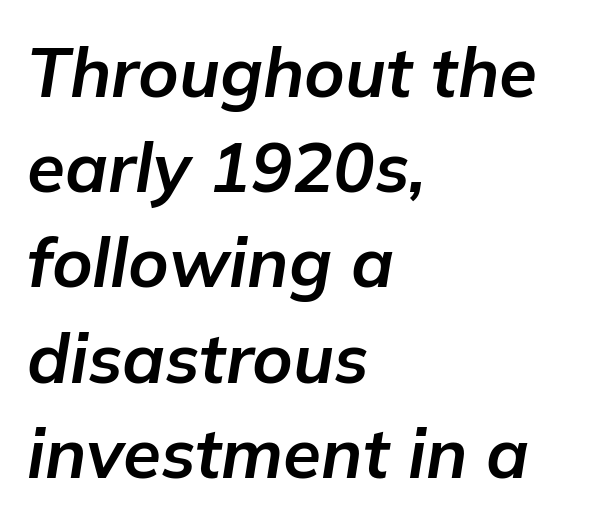
Q: Is the text bold? A: Yes.
Q: Is the text italic (slanted)? A: Yes, it leans right by about 9 degrees.
Q: Is the text underlined? A: No.
Q: How is the paragraph aligned? A: Left-aligned.
Q: Is the spacing between letters normal or unusually wide? A: Normal.
Q: Is the spacing between lines tight, normal or loose? A: Normal.
Q: Width (condensed, normal, or wide)? A: Normal.
Q: Stroke contrast? A: Low.
Q: x-height? A: Medium.
Q: Monospaced? A: No.
